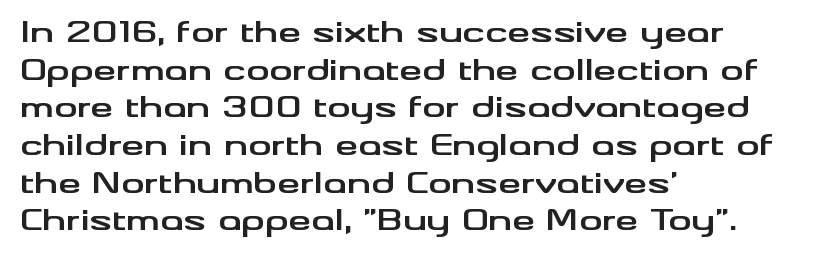
This sample has the flowing, uneven cadence of proportional lettering. The glyphs are unaccompanied by any horizontal stroke below them. The letters sit at their default tracking, neither squeezed nor spread. Regarding serifs, this sample does without them. The line-height multiplier appears to be the usual default.
